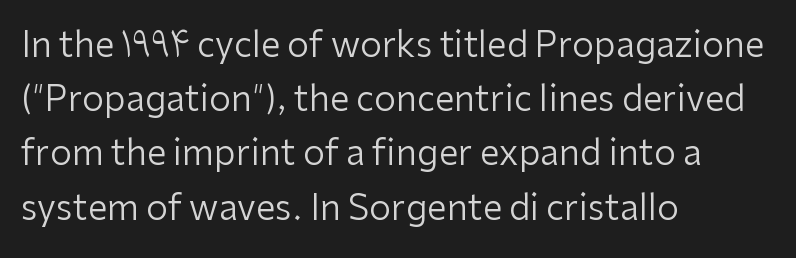
A bare baseline throughout the passage. There is no visible air inserted between adjacent glyphs. Proportional: the letters do not fall into vertical columns. Evenly set lines give the paragraph a standard silhouette. You can tell it's not italic because the verticals are truly vertical. What kind of face is this? One without serifs — a sans.
